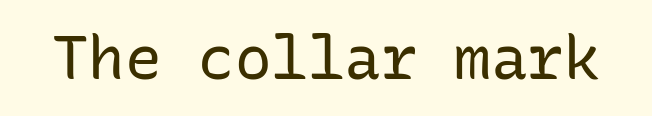
The image shows 61 px regular-weight sans-serif type, upright, monospaced; set normal letter spacing, not underlined; low stroke contrast and a medium x-height.
